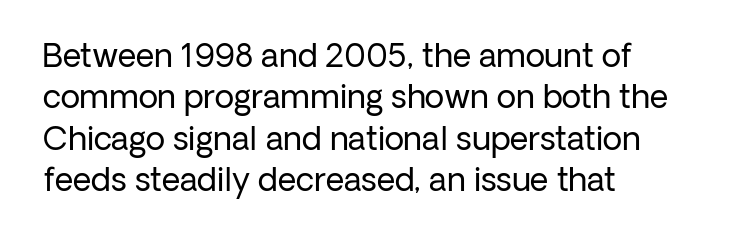
The image shows 32 px regular-weight sans-serif type, upright; set left-aligned, normal line spacing (1.29x), normal letter spacing, not underlined; low stroke contrast and a medium x-height.
